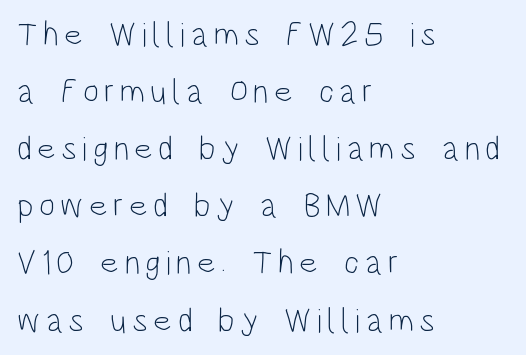
The image shows 34 px light, condensed sans-serif type, upright; set left-aligned, normal line spacing (1.68x), not underlined; low stroke contrast and a large x-height.
